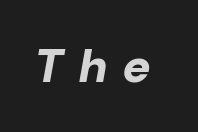
{"italic": "yes", "lean": "right", "slant_degrees": 10, "bold": "yes", "weight": "bold", "width": "normal", "stroke_contrast": "low", "x_height": "medium", "monospaced": "no", "underline": "no", "letter_spacing": "wide", "letter_spacing_em": 0.35, "glyph_px": 47}
